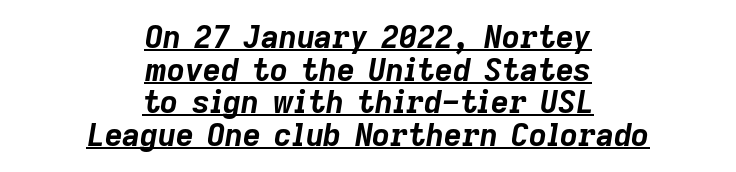
{"italic": "yes", "lean": "right", "slant_degrees": 9, "bold": "yes", "weight": "bold", "width": "normal", "stroke_contrast": "low", "x_height": "medium", "monospaced": "no", "underline": "yes", "align": "center", "line_spacing": "tight", "line_spacing_ratio": 1.05, "letter_spacing": "normal", "letter_spacing_em": 0.0, "glyph_px": 31}
